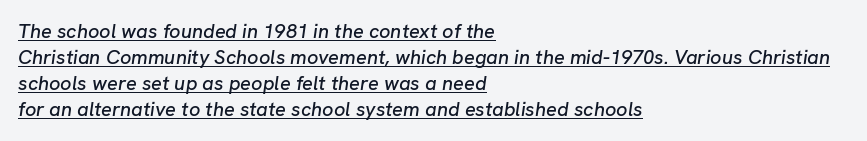
The image shows 20 px text type, italic (leaning right); set left-aligned, normal line spacing (1.3x), normal letter spacing, underlined.
